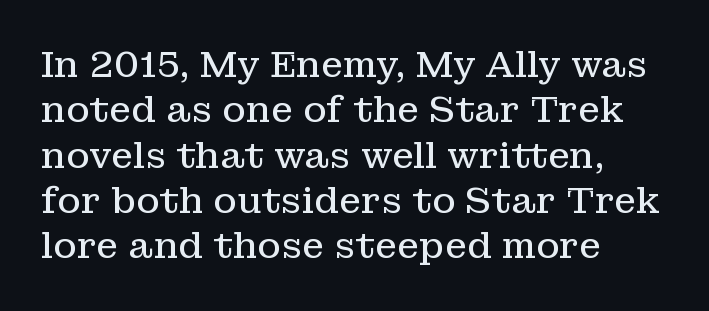
Q: Is the text bold? A: No.
Q: Is the text italic (slanted)? A: No, it is upright.
Q: Is the typeface a serif or a sans-serif typeface? A: Serif.
Q: Is the text underlined? A: No.
Q: How is the paragraph aligned? A: Left-aligned.
Q: Is the spacing between letters normal or unusually wide? A: Normal.
Q: Is the spacing between lines tight, normal or loose? A: Normal.
Q: Width (condensed, normal, or wide)? A: Normal.
Q: Stroke contrast? A: Low.
Q: x-height? A: Medium.
Q: Monospaced? A: No.
